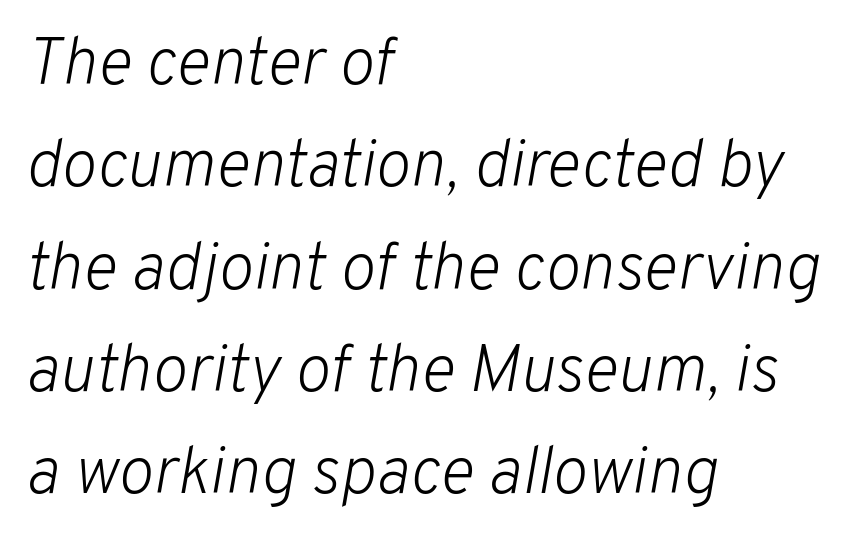
{"italic": "yes", "lean": "right", "slant_degrees": 10, "bold": "no", "weight": "light", "width": "normal", "stroke_contrast": "low", "x_height": "medium", "monospaced": "no", "underline": "no", "align": "left", "line_spacing": "normal", "line_spacing_ratio": 1.55, "letter_spacing": "normal", "letter_spacing_em": 0.0, "glyph_px": 66}
